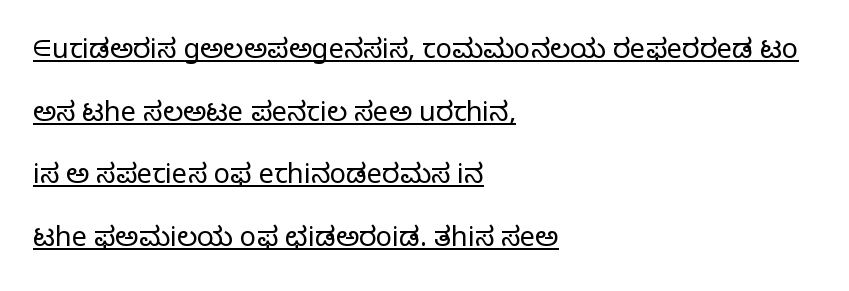
The paragraph has a hard left edge and a soft right edge. Reading down the column, the eye jumps a long way to each next line. The letterforms sit at book weight or below. Posture: vertical. This is underlined copy, the kind a proofreader might mark for attention.
